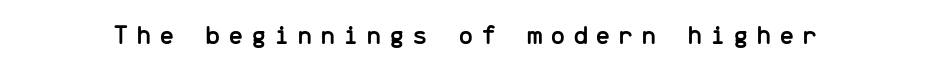
The image shows 28 px sans-serif type, upright, monospaced; set unusually wide letter spacing (+0.26 em), not underlined; low stroke contrast and a medium x-height.
